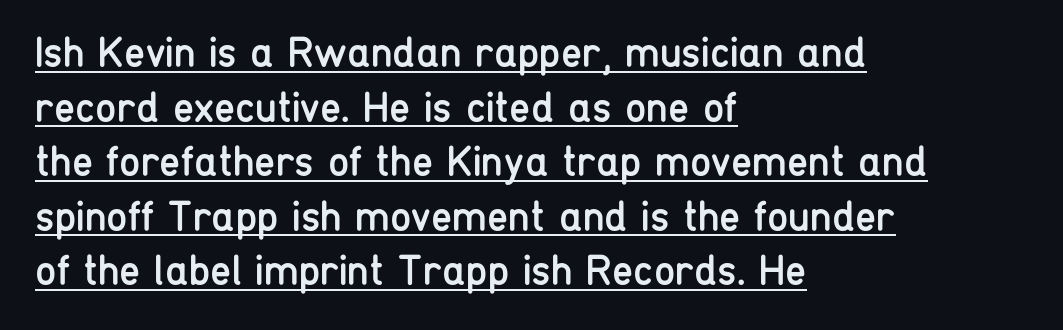
Q: Is the text bold? A: No.
Q: Is the text italic (slanted)? A: No, it is upright.
Q: Is the typeface a serif or a sans-serif typeface? A: Sans-serif.
Q: Is the text underlined? A: Yes.
Q: How is the paragraph aligned? A: Left-aligned.
Q: Is the spacing between letters normal or unusually wide? A: Normal.
Q: Is the spacing between lines tight, normal or loose? A: Normal.
Q: Width (condensed, normal, or wide)? A: Condensed.
Q: Stroke contrast? A: Low.
Q: x-height? A: Medium.
Q: Monospaced? A: No.
